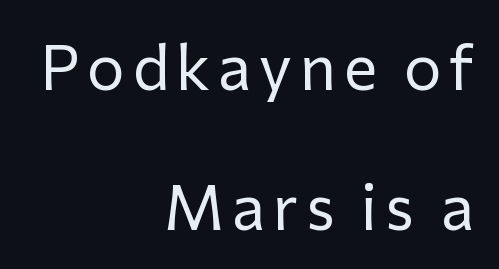
The setting favours the right margin, as signatures and pull-quotes sometimes do. These lines are rendered in a variable-pitch font. This sample uses an upright cut, with every glyph sitting square on the baseline. Unlike a traditional serif, this face leaves its strokes unadorned.
